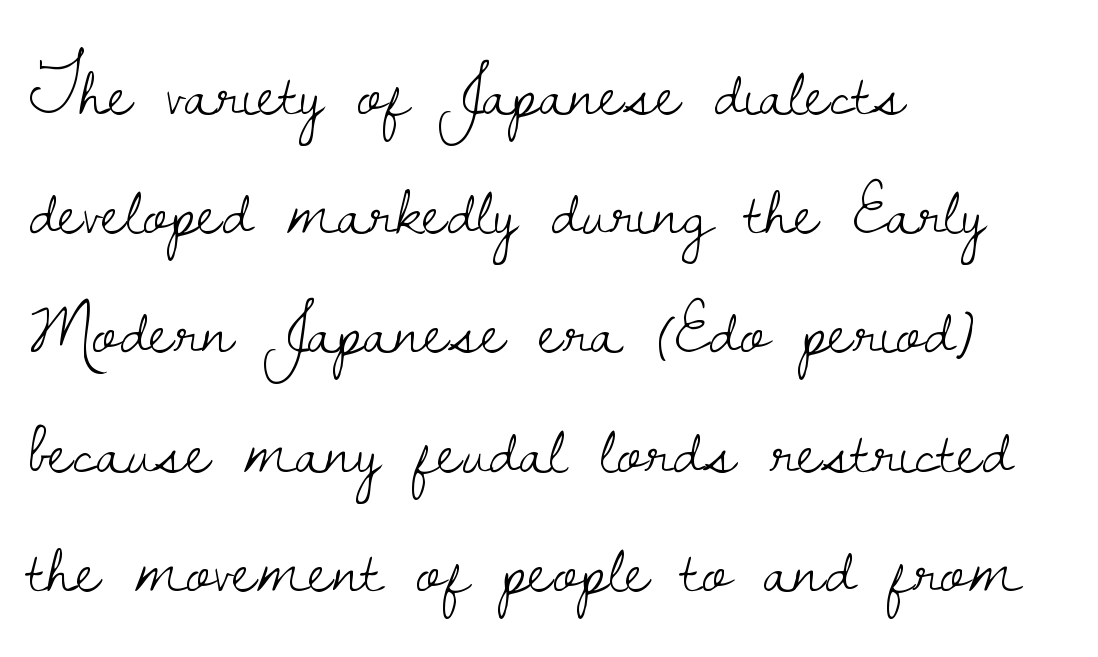
Do the characters align in a grid? No, the font is proportional. No chunkiness to these letters — they're not bold. The words here are not underlined. The lines sit at an ordinary, default distance from one another. Letter spacing: default.
